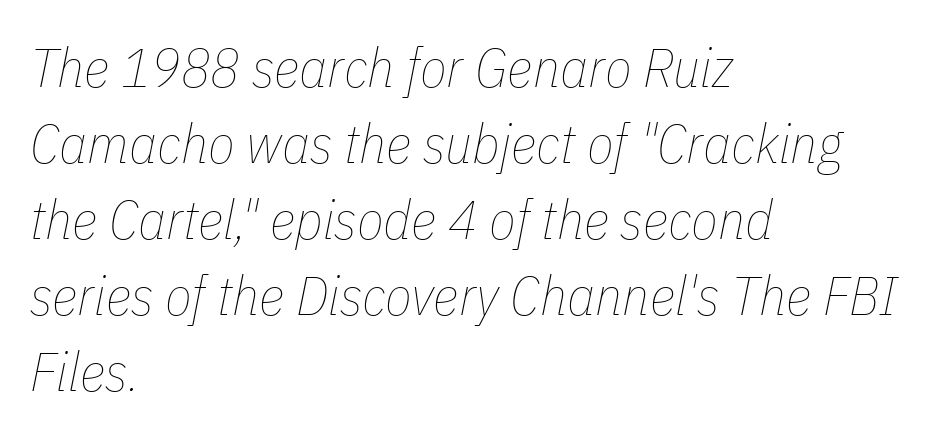
Q: Is the text bold? A: No.
Q: Is the text italic (slanted)? A: Yes, it leans right by about 11 degrees.
Q: Is the text underlined? A: No.
Q: How is the paragraph aligned? A: Left-aligned.
Q: Is the spacing between letters normal or unusually wide? A: Normal.
Q: Is the spacing between lines tight, normal or loose? A: Normal.
Q: Width (condensed, normal, or wide)? A: Condensed.
Q: Stroke contrast? A: Low.
Q: x-height? A: Medium.
Q: Monospaced? A: No.
